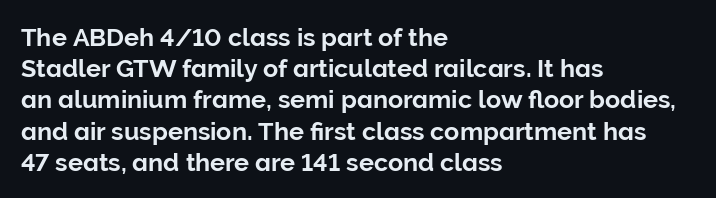
The image shows 25 px text type, upright; set left-aligned, normal line spacing (1.25x), normal letter spacing, not underlined.
